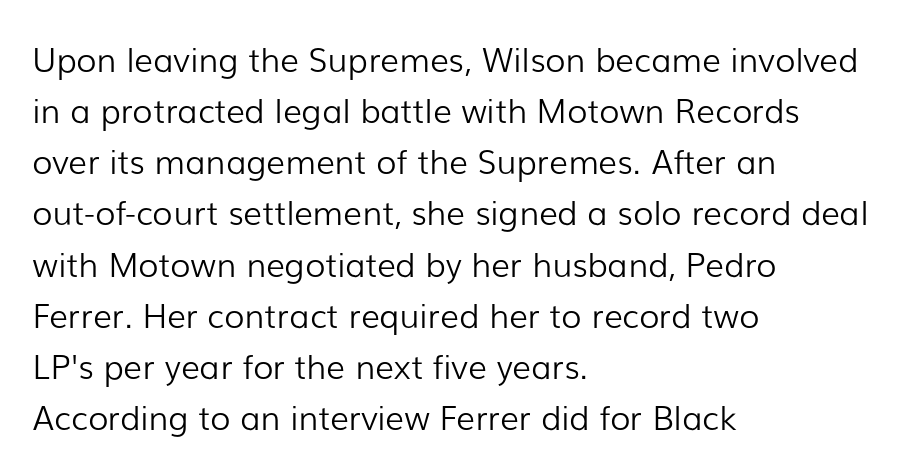
The image shows 33 px light sans-serif type, upright; set left-aligned, normal line spacing (1.55x), normal letter spacing, not underlined; low stroke contrast and a medium x-height.
